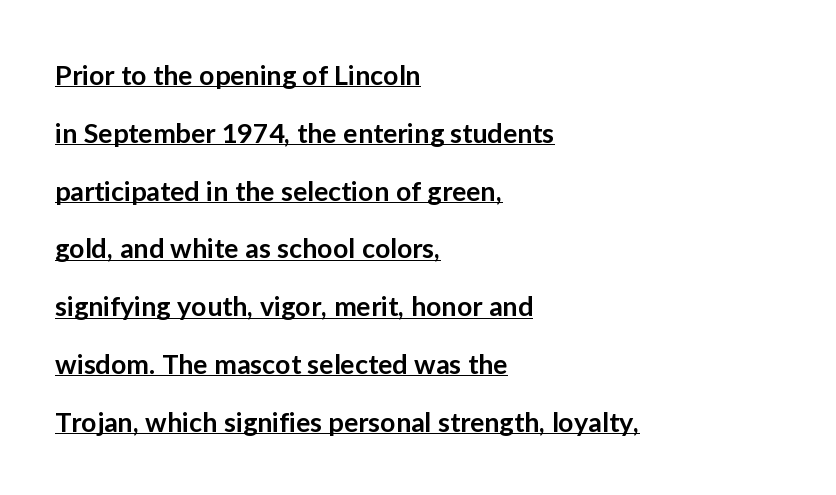
Q: Is the text bold? A: Semi-bold.
Q: Is the text italic (slanted)? A: No, it is upright.
Q: Is the text underlined? A: Yes.
Q: How is the paragraph aligned? A: Left-aligned.
Q: Is the spacing between letters normal or unusually wide? A: Normal.
Q: Is the spacing between lines tight, normal or loose? A: Loose.
